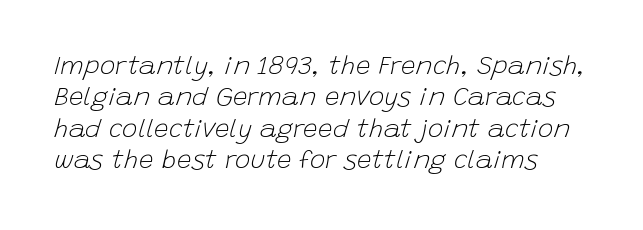
The image shows 26 px text type, italic (leaning right); set line spacing 1.21x, normal letter spacing, not underlined.
